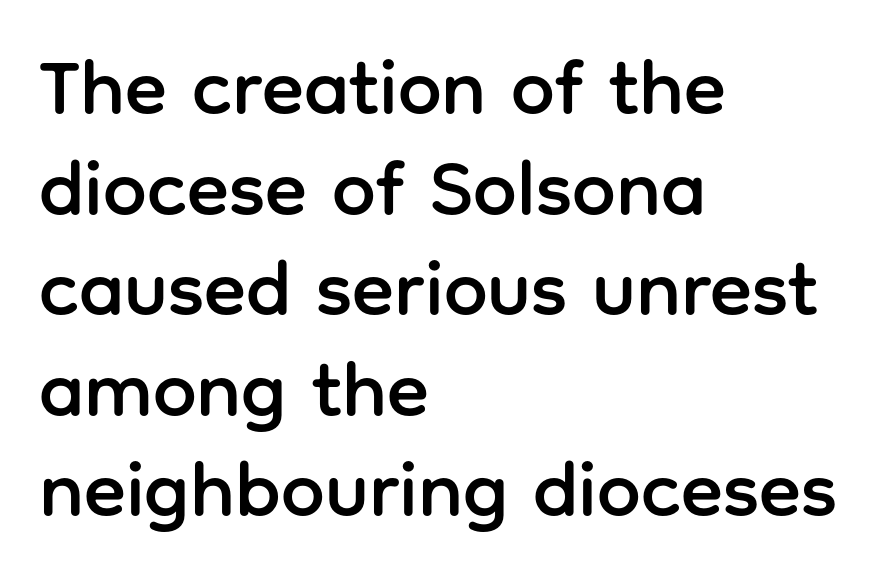
{"serif": "no", "italic": "no", "width": "normal", "stroke_contrast": "low", "x_height": "medium", "monospaced": "no", "underline": "no", "align": "left", "line_spacing": "normal", "line_spacing_ratio": 1.29, "letter_spacing": "normal", "letter_spacing_em": 0.0, "glyph_px": 78}
